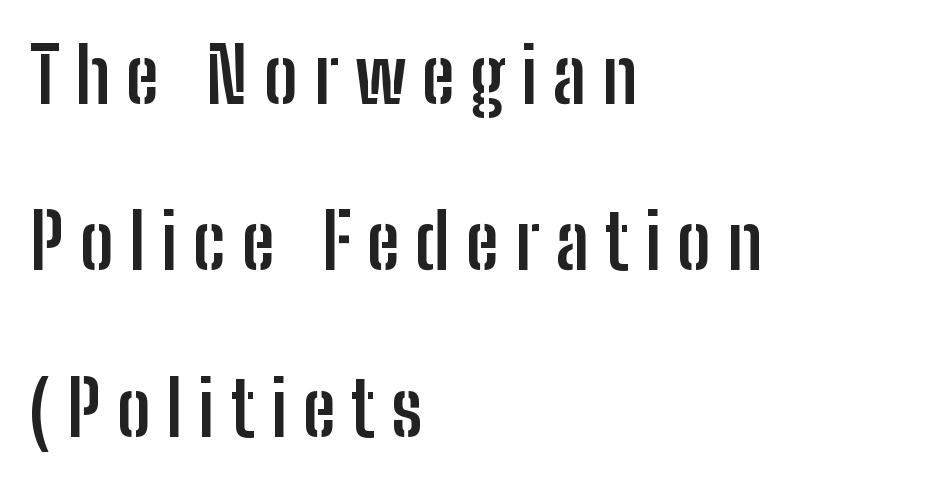
Q: Is the text bold? A: Yes.
Q: Is the text italic (slanted)? A: No, it is upright.
Q: Is the typeface a serif or a sans-serif typeface? A: Sans-serif.
Q: Is the text underlined? A: No.
Q: How is the paragraph aligned? A: Left-aligned.
Q: Is the spacing between letters normal or unusually wide? A: Unusually wide.
Q: Is the spacing between lines tight, normal or loose? A: Loose.
Q: Width (condensed, normal, or wide)? A: Condensed.
Q: Stroke contrast? A: Low.
Q: x-height? A: Medium.
Q: Monospaced? A: No.
